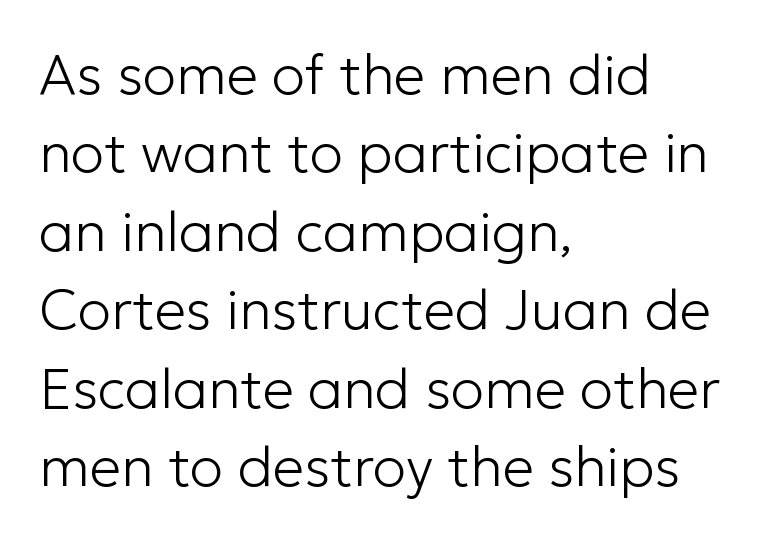
{"serif": "no", "italic": "no", "bold": "no", "weight": "light", "width": "normal", "stroke_contrast": "low", "x_height": "medium", "monospaced": "no", "underline": "no", "align": "left", "line_spacing": "normal", "line_spacing_ratio": 1.4, "letter_spacing": "normal", "letter_spacing_em": 0.0, "glyph_px": 56}
